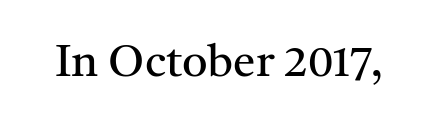
Q: Is the text bold? A: No.
Q: Is the text italic (slanted)? A: No, it is upright.
Q: Is the typeface a serif or a sans-serif typeface? A: Serif.
Q: Is the text underlined? A: No.
Q: Is the spacing between letters normal or unusually wide? A: Normal.
Q: Width (condensed, normal, or wide)? A: Normal.
Q: Stroke contrast? A: Medium.
Q: x-height? A: Medium.
Q: Monospaced? A: No.
